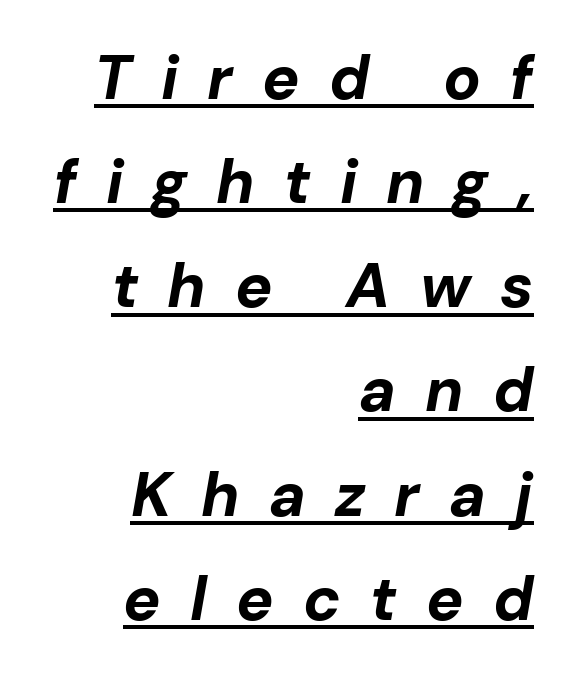
The image shows 62 px bold type, italic (leaning right); set right-aligned, normal line spacing (1.68x), unusually wide letter spacing (+0.47 em), underlined; low stroke contrast and a medium x-height.
